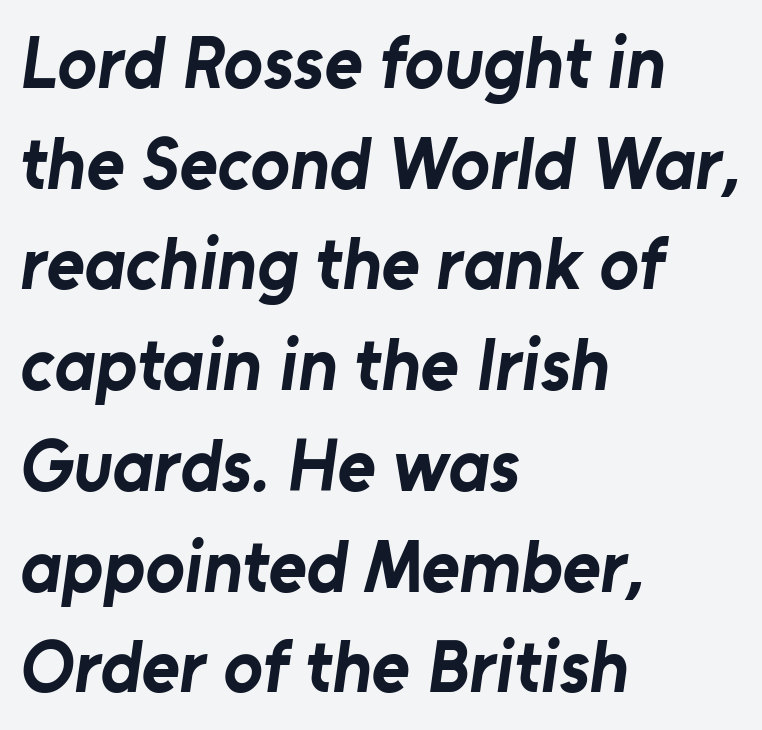
{"serif": "no", "bold": "yes", "weight": "bold", "width": "normal", "stroke_contrast": "low", "x_height": "medium", "monospaced": "no", "underline": "no", "align": "left", "line_spacing": "normal", "line_spacing_ratio": 1.38, "letter_spacing": "normal", "letter_spacing_em": 0.0, "glyph_px": 73}
